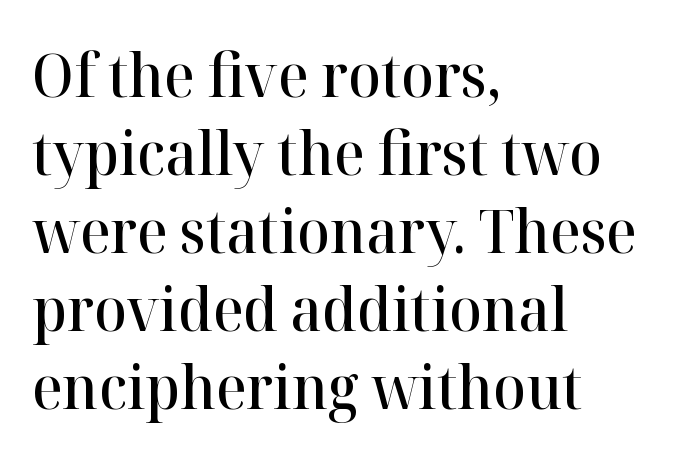
{"serif": "yes", "italic": "no", "bold": "semi", "weight": "semibold", "width": "normal", "stroke_contrast": "high", "x_height": "medium", "monospaced": "no", "underline": "no", "align": "left", "line_spacing": "normal", "line_spacing_ratio": 1.3, "letter_spacing": "normal", "letter_spacing_em": 0.0, "glyph_px": 60}
